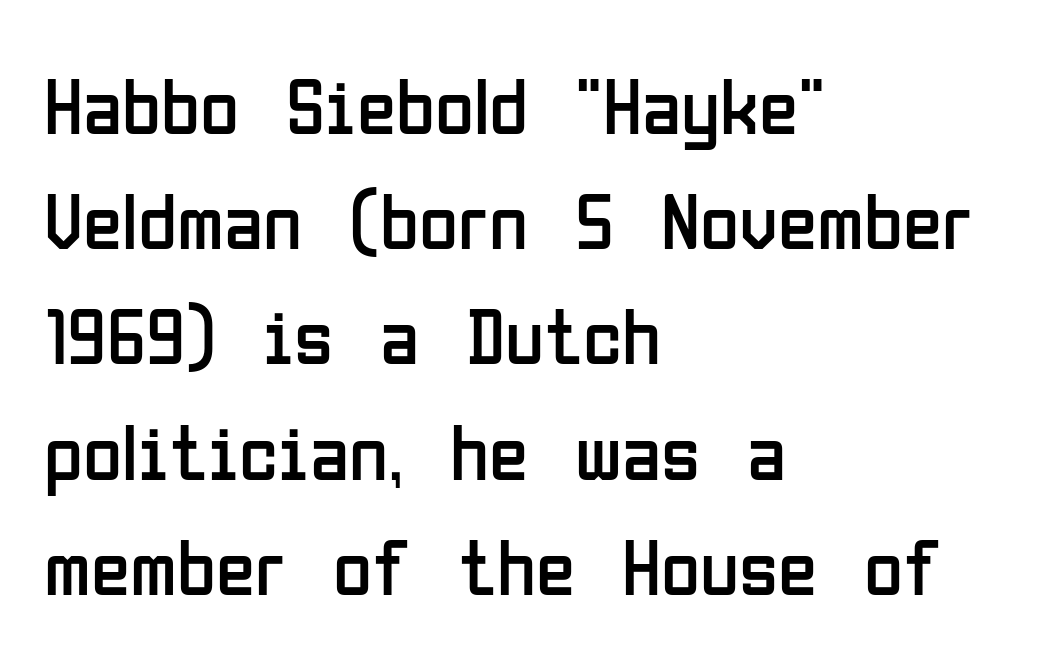
Here the designer chose a conventional face with non-uniform glyph widths. You can tell it's not italic because the verticals are truly vertical. Look at the tracking — it's just the regular setting, nothing added. Every row of glyphs begins at an identical x-position on the left. Is the type heavy? It reads as light-to-regular instead. Baseline-to-baseline distance is the conventional proportion of letter height.
